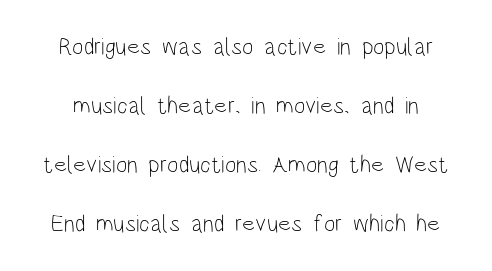
Just letters on the line, the space beneath them empty. A great deal of white space separates one row of letters from the next. Between one letter and the next there's only the usual sliver of space. The strokes are not fattened; the text isn't bold.
